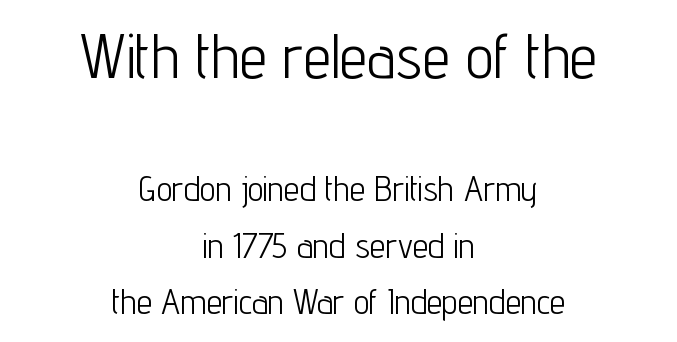
The image shows 62 px light, condensed sans-serif type, upright; set centered, normal line spacing (1.61x), normal letter spacing, not underlined; the first (top) block is 1.77x larger; low stroke contrast and a medium x-height.
